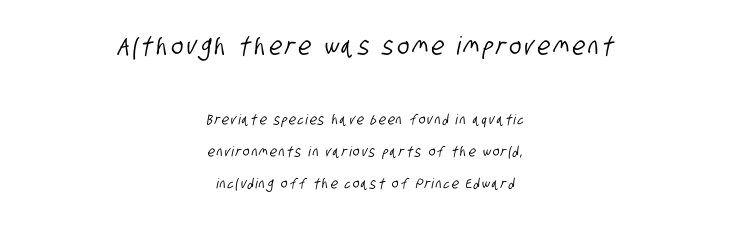
Q: Is the text underlined? A: No.
Q: How is the paragraph aligned? A: Centered.
Q: Is the spacing between lines tight, normal or loose? A: Loose.
Q: Which block of text is set in a larger size, the first (top) or the second (bottom)? A: The first (top) one.
